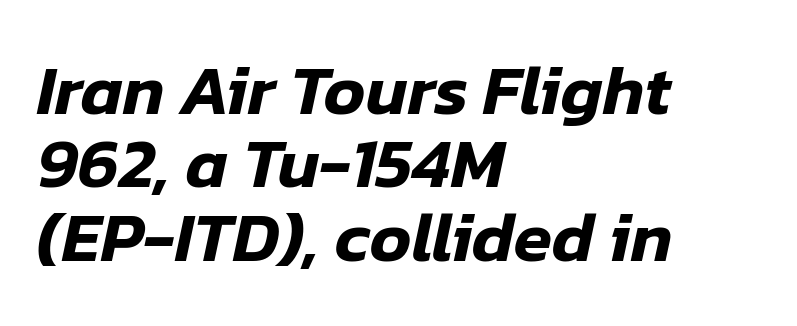
Standard letterfit; no display-style spreading of the glyphs. Underlining? Definitely not there. Think of a printed novel: that variable character pitch is what you see here. These lines huddle together more closely than default settings would place them. The text carries the slant typical of an italic or oblique font.
